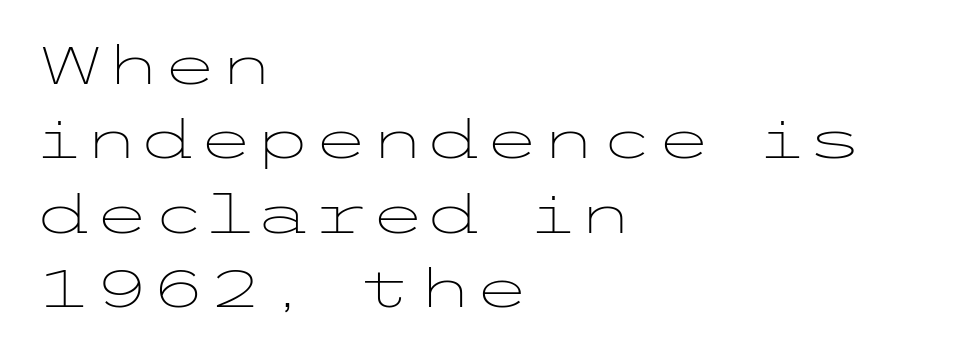
Stroke terminals: plain, sans-serif. Designer's note — italics off, roman on. Unmarked baselines from the first word to the last. No letter is thick-stroked: the sample isn't bold. What stands out about the letter spacing? Nothing — it is the standard amount. Evenly set lines give the paragraph a standard silhouette.
